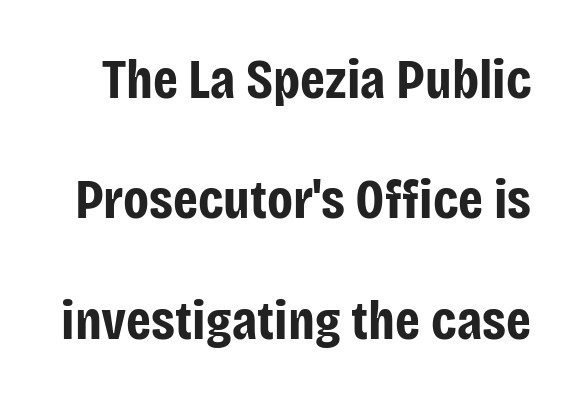
The rendering uses natural spacing where letterforms have individual widths. I'd describe the lettering as bold — thick and assertive. The face used here is rendered with its standard letterfit. What's the leading like? Stretched, with rows far apart. The passage shown is typeset with a sans-serif family.
